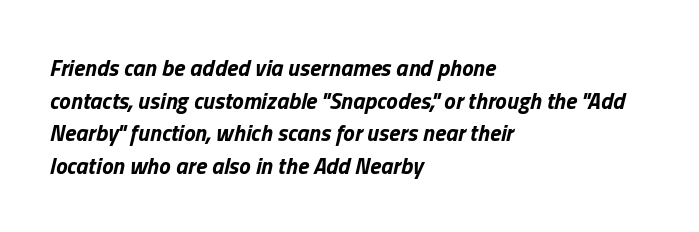
The image shows 23 px bold type, italic (leaning right); set left-aligned, normal line spacing (1.42x), normal letter spacing, not underlined.
